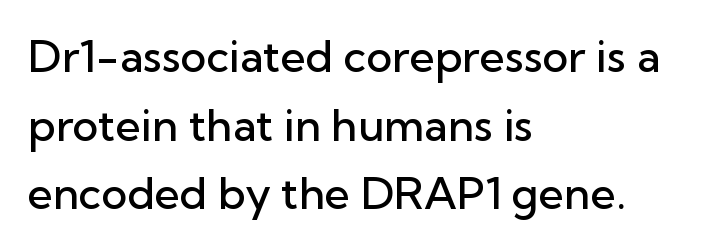
The image shows 44 px semibold sans-serif type, upright; set left-aligned, normal line spacing (1.56x), normal letter spacing, not underlined; low stroke contrast and a medium x-height.
